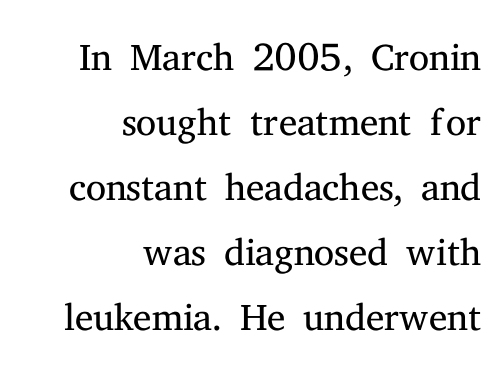
Each letter keeps its own natural width here, so spacing adapts to shape. The text block is weighted toward the right margin, trailing off unevenly leftward. This block would grow much taller if given ordinary leading; it's compressed now. Glyph-to-glyph distance matches everyday printed text. Each row of text sits above clean, open space.
